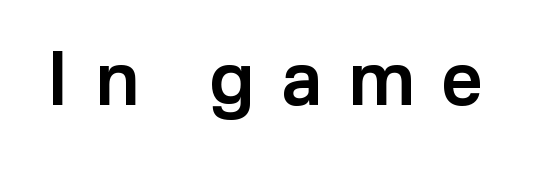
{"serif": "no", "italic": "no", "bold": "semi", "weight": "semibold", "width": "normal", "stroke_contrast": "low", "x_height": "medium", "monospaced": "no", "underline": "no", "letter_spacing": "wide", "letter_spacing_em": 0.36, "glyph_px": 74}
